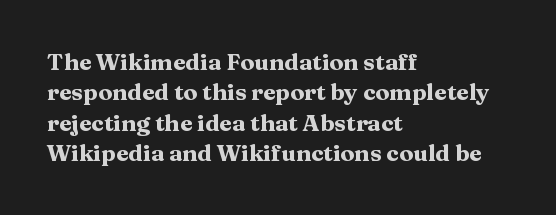
Each word holds together tightly as a unit, with standard inter-letter gaps. Typeset ragged right — the left edge is the straight one. Has an underline been added? It has not. The passage shown stacks its lines at a standard gap. A typesetter would mark this as roman, not italic. The passage shown is emphatically bold.
